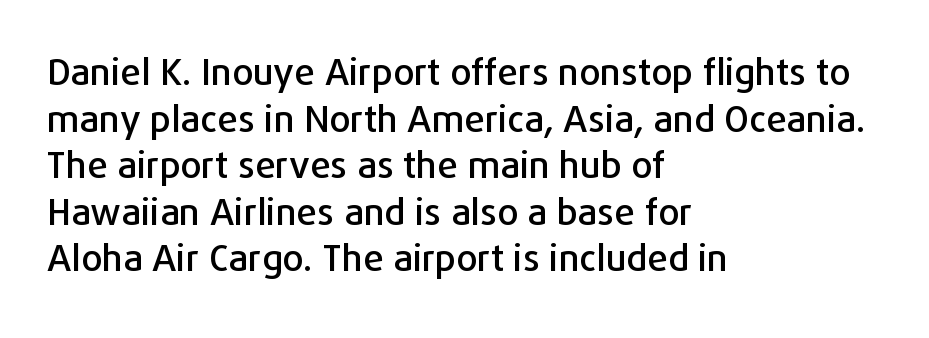
{"serif": "no", "italic": "no", "width": "normal", "stroke_contrast": "low", "x_height": "medium", "monospaced": "no", "underline": "no", "align": "left", "line_spacing": "normal", "line_spacing_ratio": 1.26, "letter_spacing": "normal", "letter_spacing_em": 0.0, "glyph_px": 37}
